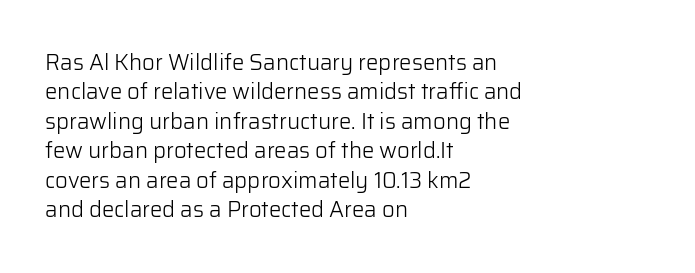
Bare-footed words on every line. Every stem runs plumb, perpendicular to the baseline. The typesetting does not lean heavy: it is not bold. Tracking value appears to be zero — textbook default spacing. The vertical gap from one line to the next is medium.
